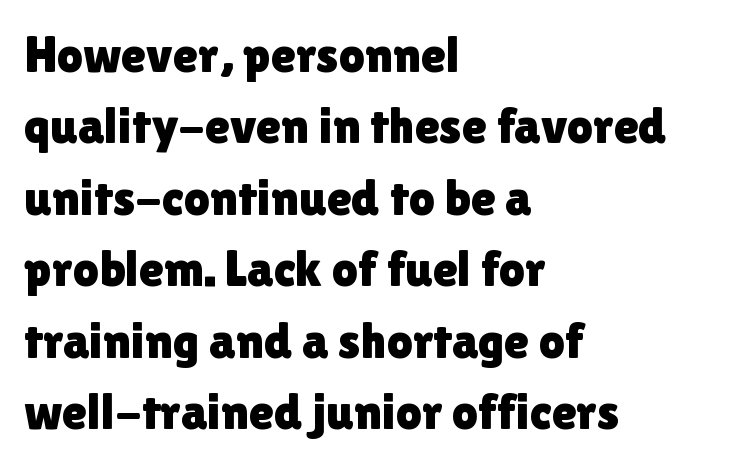
{"serif": "no", "italic": "no", "width": "normal", "x_height": "medium", "monospaced": "no", "underline": "no", "align": "left", "line_spacing": "normal", "line_spacing_ratio": 1.4, "letter_spacing": "normal", "letter_spacing_em": 0.0, "glyph_px": 51}
